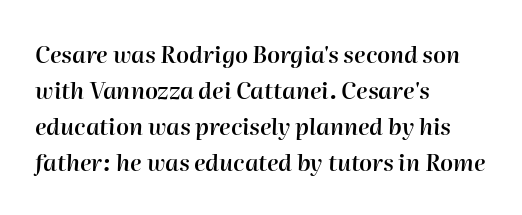
{"italic": "yes", "lean": "right", "slant_degrees": 2, "bold": "semi", "underline": "no", "align": "left", "line_spacing": "normal", "line_spacing_ratio": 1.57, "letter_spacing": "normal", "letter_spacing_em": 0.0, "glyph_px": 23}
